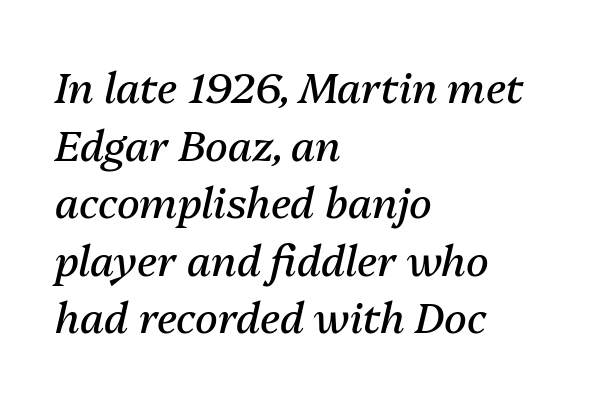
Q: Is the text bold? A: No.
Q: Is the text italic (slanted)? A: Yes, it leans right by about 13 degrees.
Q: Is the text underlined? A: No.
Q: How is the paragraph aligned? A: Left-aligned.
Q: Is the spacing between letters normal or unusually wide? A: Normal.
Q: Is the spacing between lines tight, normal or loose? A: Normal.
Q: Width (condensed, normal, or wide)? A: Normal.
Q: Stroke contrast? A: Medium.
Q: x-height? A: Medium.
Q: Monospaced? A: No.
